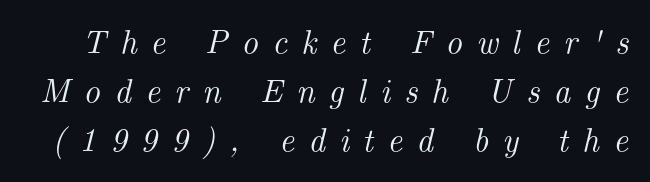
{"serif": "yes", "italic": "yes", "lean": "right", "slant_degrees": 14, "width": "normal", "stroke_contrast": "medium", "x_height": "small", "monospaced": "no", "underline": "no", "line_spacing": "normal", "line_spacing_ratio": 1.48, "letter_spacing": "wide", "letter_spacing_em": 0.42, "glyph_px": 33}
